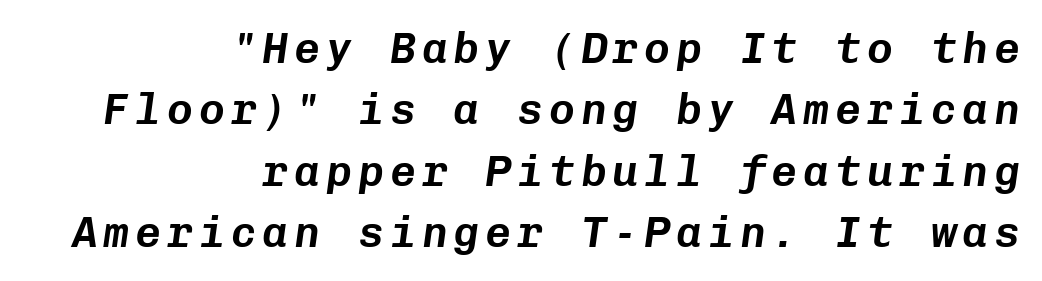
{"italic": "yes", "lean": "right", "slant_degrees": 8, "width": "normal", "stroke_contrast": "low", "x_height": "medium", "monospaced": "yes", "underline": "no", "align": "right", "line_spacing": "normal", "line_spacing_ratio": 1.43, "glyph_px": 43}
